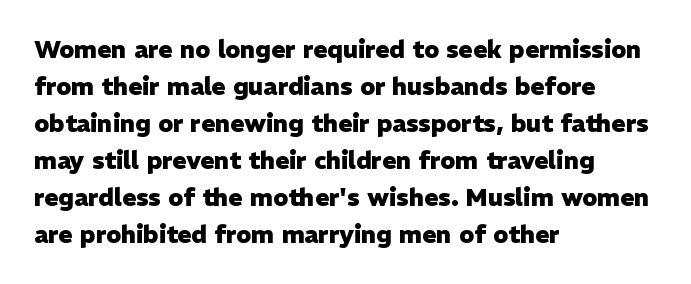
The image shows 24 px bold type, upright; set left-aligned, normal line spacing (1.54x), normal letter spacing, not underlined.
